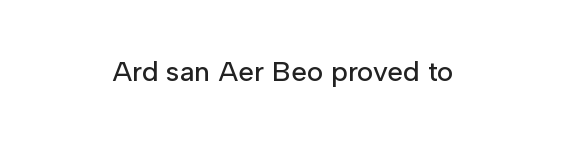
{"serif": "no", "italic": "no", "width": "normal", "stroke_contrast": "low", "x_height": "medium", "monospaced": "no", "underline": "no", "align": "center", "letter_spacing": "normal", "letter_spacing_em": 0.0, "glyph_px": 28}
